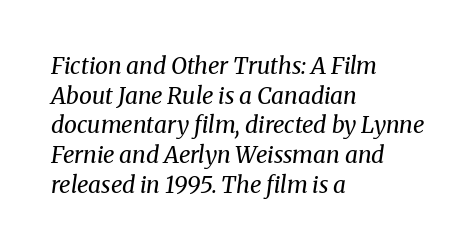
Q: Is the text bold? A: No.
Q: Is the text italic (slanted)? A: Yes, it leans right by about 8 degrees.
Q: Is the text underlined? A: No.
Q: How is the paragraph aligned? A: Left-aligned.
Q: Is the spacing between letters normal or unusually wide? A: Normal.
Q: Is the spacing between lines tight, normal or loose? A: Normal.
